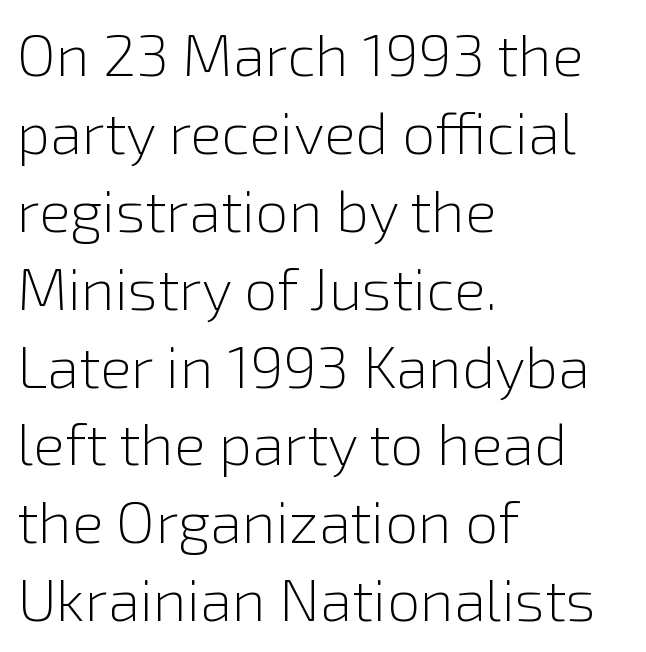
The image shows 59 px light sans-serif type, upright; set left-aligned, normal line spacing (1.32x), normal letter spacing, not underlined; a medium x-height.
